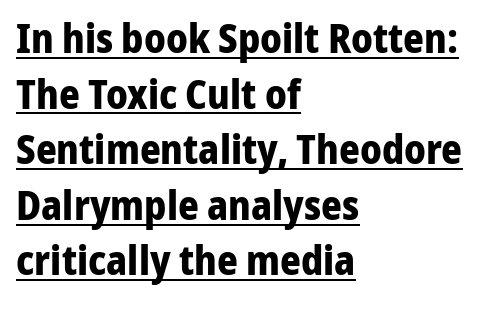
The strokes are fattened all the way to bold. Italic? Not at all — the glyphs are vertical. Regarding leading, the lines here are spaced in the standard way. The type is set solid horizontally, with unmodified tracking. This is sans-serif lettering, the kind often seen on screens and signage. Students, observe the line beneath the letters — that is underlining.
